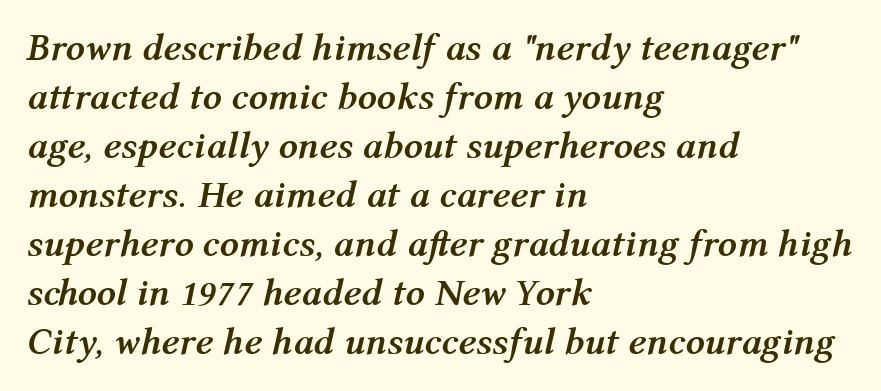
{"italic": "yes", "lean": "right", "slant_degrees": 12, "bold": "yes", "weight": "semibold", "width": "normal", "stroke_contrast": "medium", "x_height": "medium", "monospaced": "no", "underline": "no", "align": "left", "line_spacing": "normal", "line_spacing_ratio": 1.29, "letter_spacing": "normal", "letter_spacing_em": 0.0, "glyph_px": 38}
